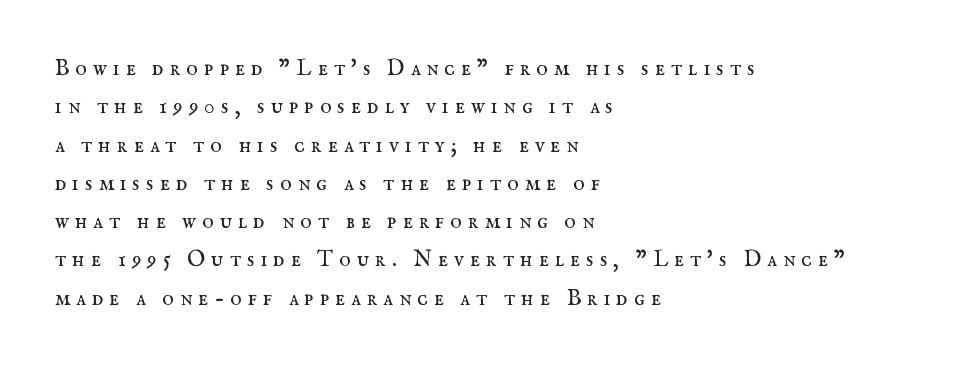
{"italic": "no", "bold": "no", "underline": "no", "align": "left", "line_spacing_ratio": 1.74, "letter_spacing": "wide", "letter_spacing_em": 0.27, "glyph_px": 22}
